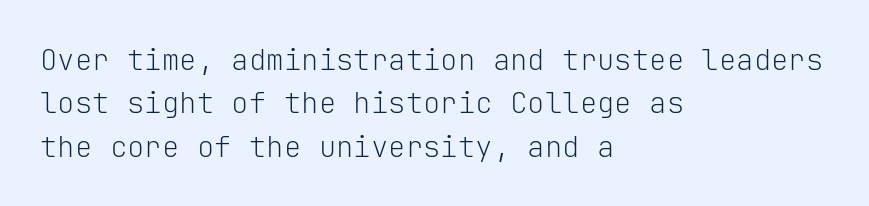
The image shows 29 px light sans-serif type, upright, monospaced; set left-aligned, normal line spacing (1.5x), normal letter spacing, not underlined; low stroke contrast and a medium x-height.
